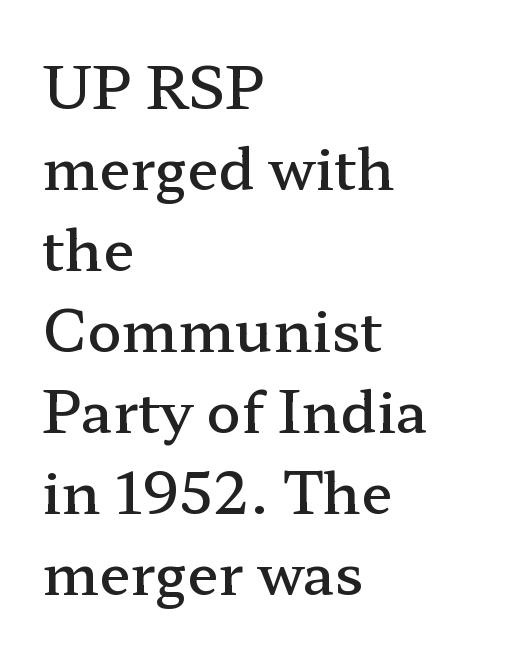
{"serif": "yes", "italic": "no", "bold": "semi", "weight": "semibold", "width": "wide", "stroke_contrast": "low", "x_height": "medium", "monospaced": "no", "underline": "no", "align": "left", "line_spacing": "normal", "line_spacing_ratio": 1.42, "letter_spacing": "normal", "letter_spacing_em": 0.0, "glyph_px": 57}
